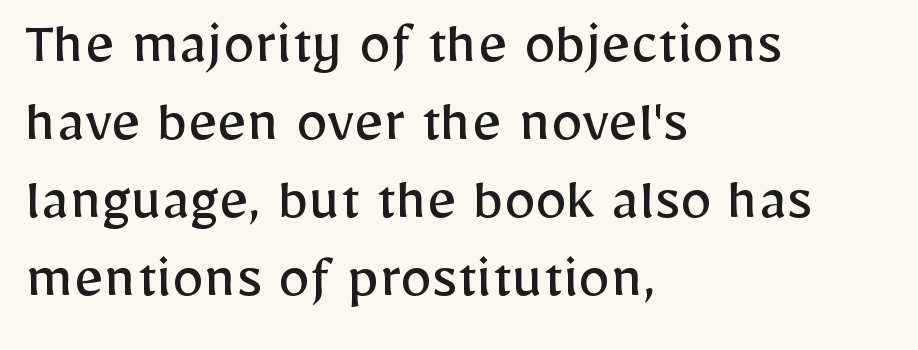
The tracking reads as untouched default to a designer's eye. Horizontally, the lines are justified to the leading edge only. Anything drawn beneath the words? Only blank space. The lettering holds an erect, upright posture throughout.
